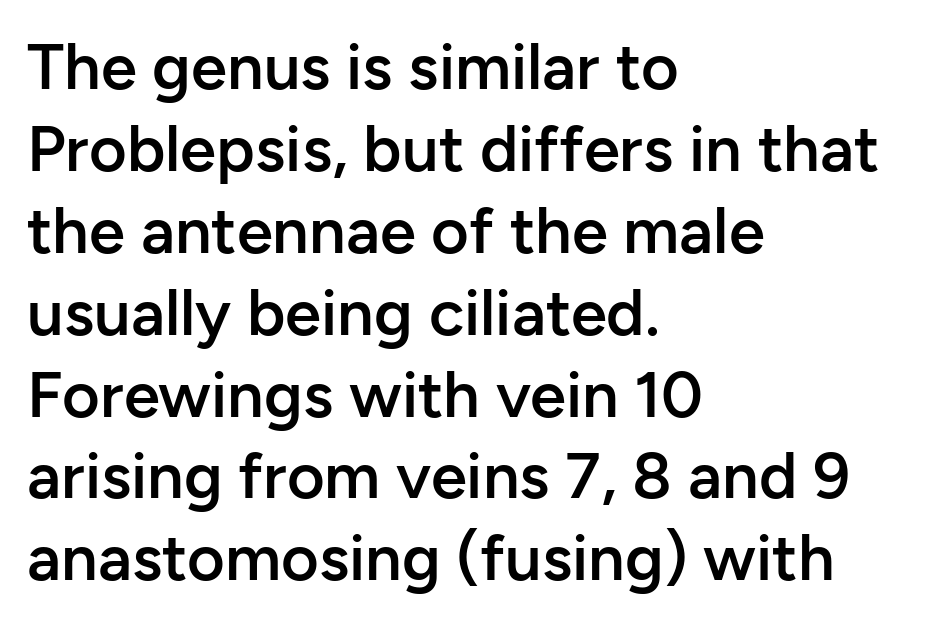
The image shows 65 px semibold sans-serif type, upright; set left-aligned, normal line spacing (1.26x), normal letter spacing, not underlined; low stroke contrast and a medium x-height.
